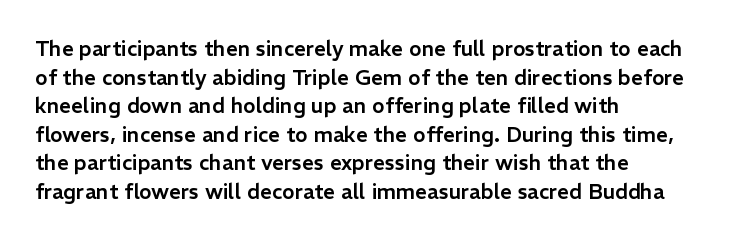
{"italic": "no", "underline": "no", "align": "left", "line_spacing": "normal", "line_spacing_ratio": 1.36, "letter_spacing": "normal", "letter_spacing_em": 0.0, "glyph_px": 21}
